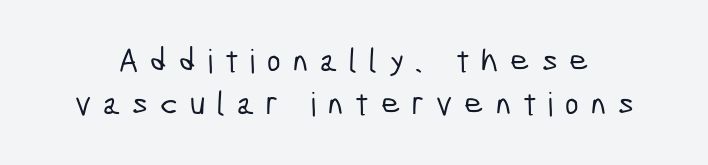
{"serif": "no", "width": "condensed", "stroke_contrast": "low", "x_height": "medium", "monospaced": "no", "underline": "no", "line_spacing": "normal", "line_spacing_ratio": 1.3, "letter_spacing": "wide", "letter_spacing_em": 0.36, "glyph_px": 33}
